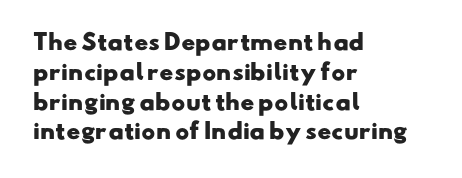
{"bold": "yes", "underline": "no", "align": "left", "line_spacing": "normal", "line_spacing_ratio": 1.42, "letter_spacing": "normal", "letter_spacing_em": 0.0, "glyph_px": 21}
